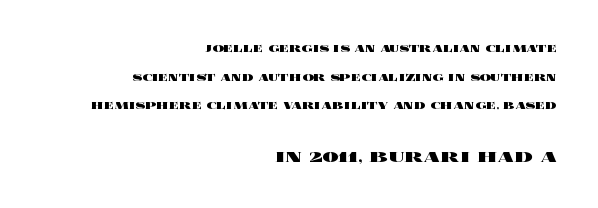
Q: Is the text bold? A: Yes.
Q: Is the text italic (slanted)? A: No, it is upright.
Q: Is the text underlined? A: No.
Q: How is the paragraph aligned? A: Right-aligned.
Q: Is the spacing between letters normal or unusually wide? A: Normal.
Q: Is the spacing between lines tight, normal or loose? A: Loose.
Q: Which block of text is set in a larger size, the first (top) or the second (bottom)? A: The second (bottom) one.
